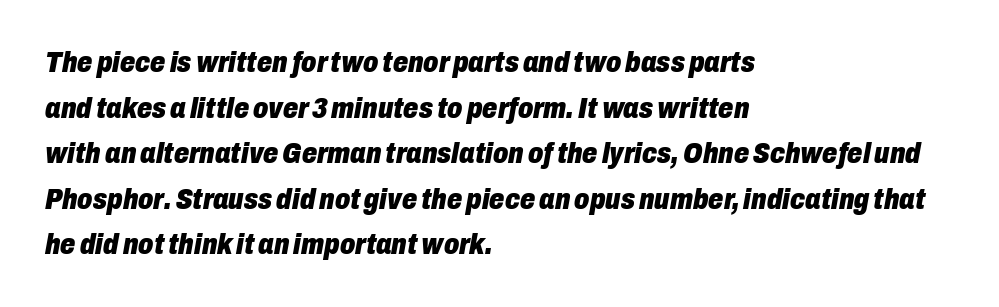
{"italic": "yes", "lean": "right", "slant_degrees": 10, "bold": "yes", "weight": "heavy", "width": "condensed", "stroke_contrast": "low", "x_height": "medium", "monospaced": "no", "underline": "no", "align": "left", "line_spacing": "normal", "line_spacing_ratio": 1.52, "letter_spacing": "normal", "letter_spacing_em": 0.0, "glyph_px": 30}
